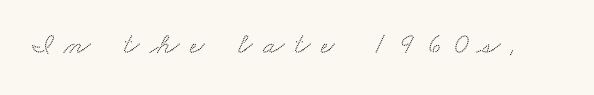
Q: Is the typeface a serif or a sans-serif typeface? A: Serif.
Q: Is the text underlined? A: No.
Q: Is the spacing between letters normal or unusually wide? A: Unusually wide.
Q: Width (condensed, normal, or wide)? A: Wide.
Q: Stroke contrast? A: Medium.
Q: x-height? A: Small.
Q: Monospaced? A: No.
